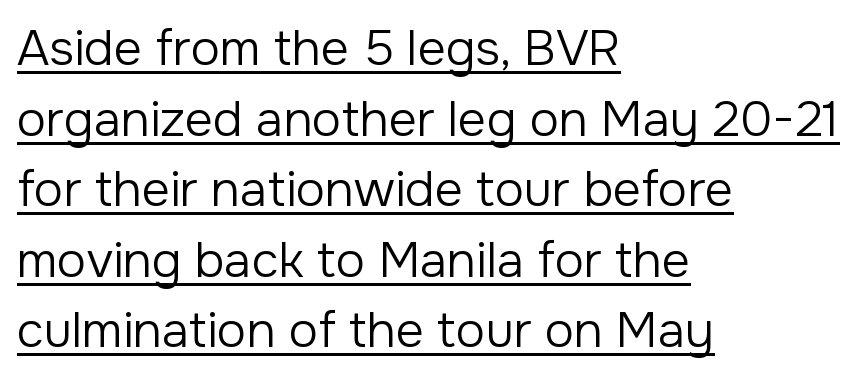
Emphasis is given by a line drawn under the lettering. If you drew a line through each stem, it would be perfectly vertical. Is the type heavy? It reads as light-to-regular instead. Baseline-to-baseline distance is the conventional proportion of letter height. Here the designer chose a conventional face with non-uniform glyph widths.
